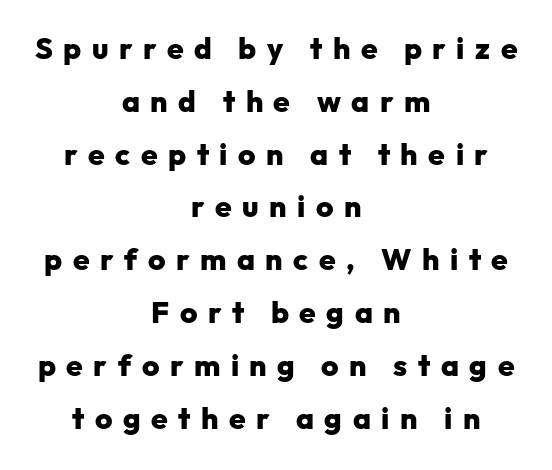
{"serif": "no", "italic": "no", "bold": "yes", "weight": "heavy", "width": "normal", "stroke_contrast": "low", "x_height": "medium", "monospaced": "no", "underline": "no", "align": "center", "line_spacing_ratio": 1.76, "letter_spacing": "wide", "letter_spacing_em": 0.35, "glyph_px": 30}
